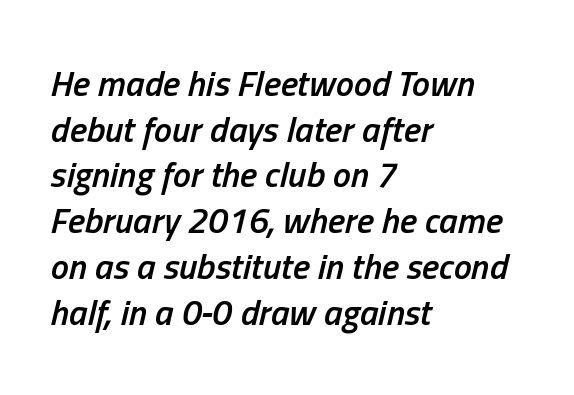
Q: Is the text bold? A: Semi-bold.
Q: Is the text italic (slanted)? A: Yes, it leans right by about 13 degrees.
Q: Is the text underlined? A: No.
Q: How is the paragraph aligned? A: Left-aligned.
Q: Is the spacing between letters normal or unusually wide? A: Normal.
Q: Is the spacing between lines tight, normal or loose? A: Normal.
Q: Width (condensed, normal, or wide)? A: Condensed.
Q: Stroke contrast? A: Low.
Q: x-height? A: Medium.
Q: Monospaced? A: No.
